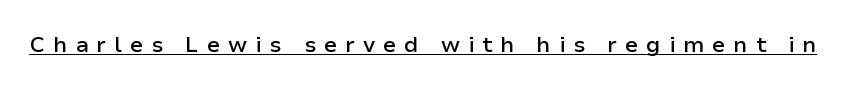
Heft: intermediate — a semibold. Caption: lettering with a line underneath. Spacing between characters has been opened up far beyond the box default. This is roman type, the default non-slanted kind.
